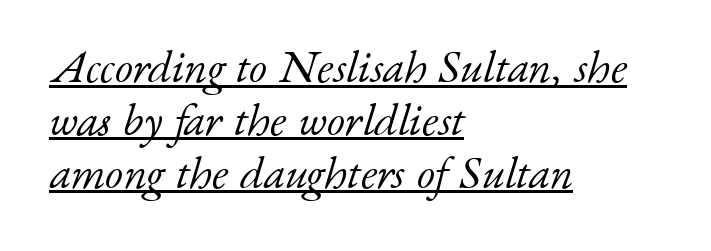
Q: Is the text bold? A: No.
Q: Is the text italic (slanted)? A: Yes, it leans right by about 17 degrees.
Q: Is the typeface a serif or a sans-serif typeface? A: Serif.
Q: Is the text underlined? A: Yes.
Q: How is the paragraph aligned? A: Left-aligned.
Q: Is the spacing between letters normal or unusually wide? A: Normal.
Q: Is the spacing between lines tight, normal or loose? A: Tight.
Q: Width (condensed, normal, or wide)? A: Normal.
Q: Stroke contrast? A: Low.
Q: x-height? A: Small.
Q: Monospaced? A: No.
